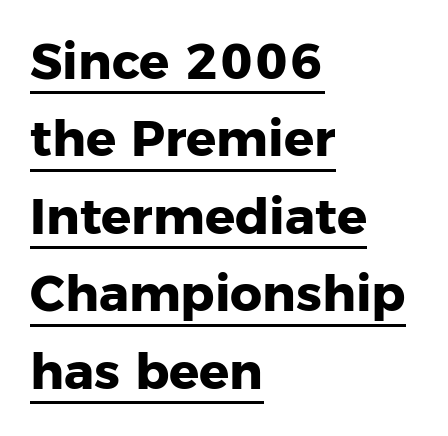
The image shows 50 px heavy sans-serif type, upright; set left-aligned, normal line spacing (1.55x), normal letter spacing, underlined; low stroke contrast and a medium x-height.
